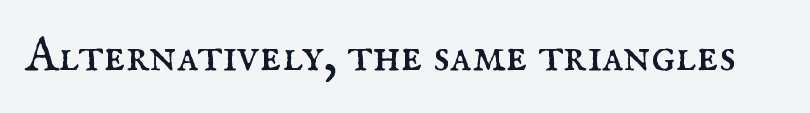
The image shows 49 px regular-weight serif type, upright; set normal letter spacing, not underlined; medium stroke contrast and a small x-height.
